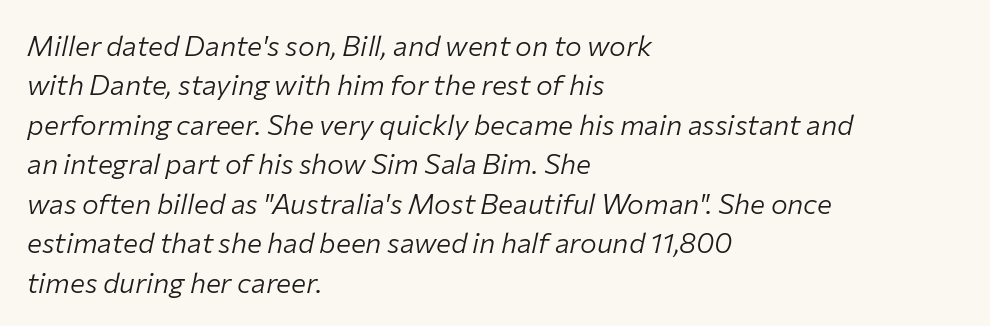
The image shows 28 px light type, italic (leaning right); set left-aligned, normal line spacing (1.41x), normal letter spacing, not underlined; low stroke contrast and a medium x-height.
